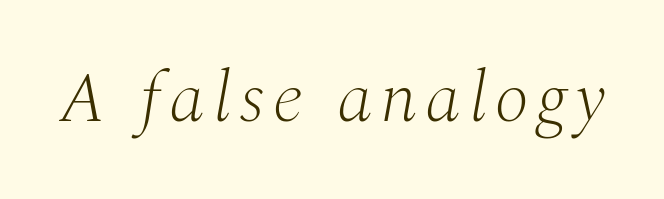
{"serif": "yes", "italic": "yes", "lean": "right", "slant_degrees": 10, "bold": "no", "weight": "light", "width": "normal", "stroke_contrast": "medium", "x_height": "medium", "monospaced": "no", "underline": "no", "glyph_px": 72}
